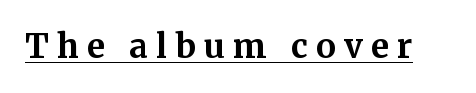
The image shows 33 px bold serif type, upright; set unusually wide letter spacing (+0.25 em), underlined; medium stroke contrast and a medium x-height.
